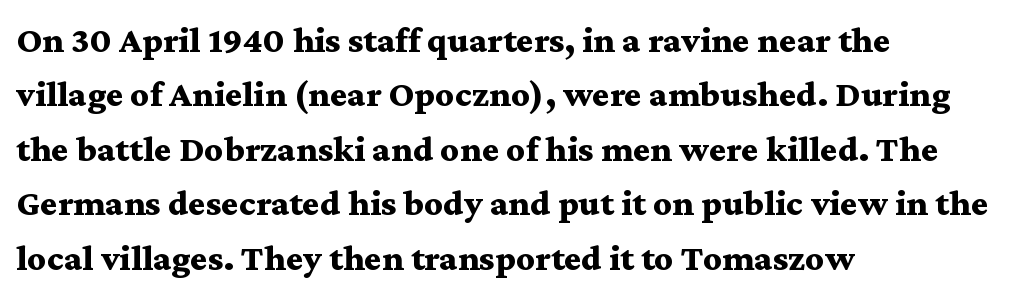
Q: Is the text bold? A: Yes.
Q: Is the text italic (slanted)? A: No, it is upright.
Q: Is the typeface a serif or a sans-serif typeface? A: Serif.
Q: Is the text underlined? A: No.
Q: How is the paragraph aligned? A: Left-aligned.
Q: Is the spacing between letters normal or unusually wide? A: Normal.
Q: Is the spacing between lines tight, normal or loose? A: Normal.
Q: Width (condensed, normal, or wide)? A: Wide.
Q: Stroke contrast? A: Medium.
Q: x-height? A: Medium.
Q: Monospaced? A: No.
